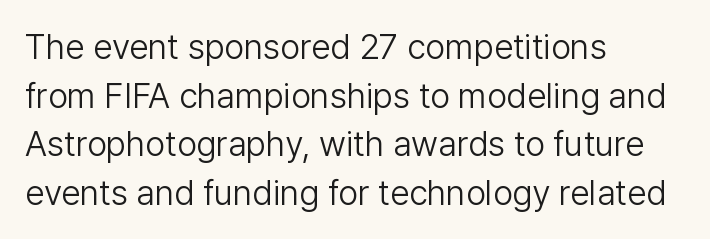
The image shows 35 px light sans-serif type, upright; set left-aligned, normal line spacing (1.39x), normal letter spacing, not underlined; low stroke contrast and a medium x-height.
